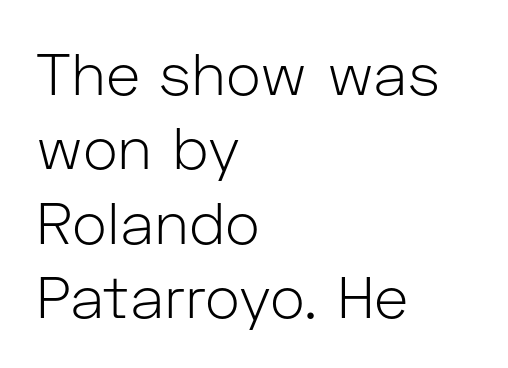
Q: Is the text bold? A: No.
Q: Is the text italic (slanted)? A: No, it is upright.
Q: Is the typeface a serif or a sans-serif typeface? A: Sans-serif.
Q: Is the text underlined? A: No.
Q: How is the paragraph aligned? A: Left-aligned.
Q: Is the spacing between letters normal or unusually wide? A: Normal.
Q: Is the spacing between lines tight, normal or loose? A: Normal.
Q: Width (condensed, normal, or wide)? A: Normal.
Q: Stroke contrast? A: Low.
Q: x-height? A: Medium.
Q: Monospaced? A: No.
